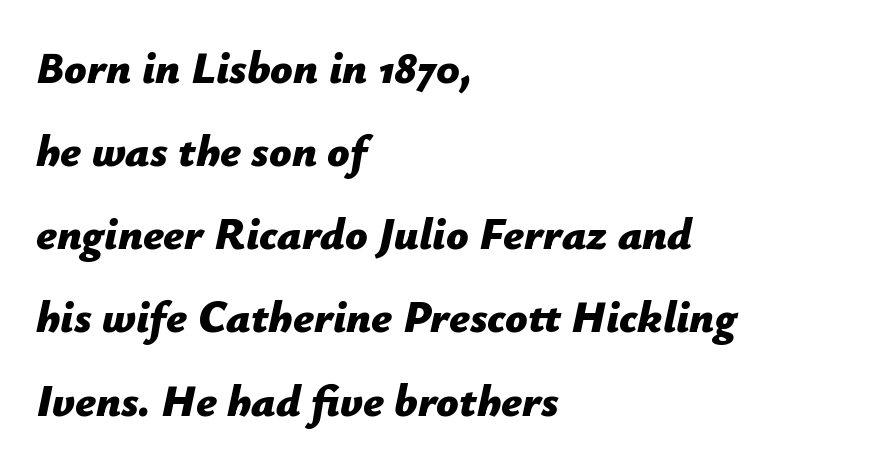
The image shows 44 px bold type, italic (leaning right); set left-aligned, line spacing 1.89x, normal letter spacing, not underlined; low stroke contrast and a medium x-height.
